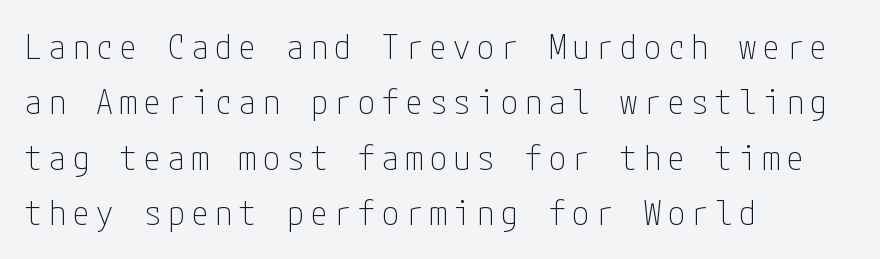
Students, observe: this is what conventionally led text looks like. The face used here is rendered with a markedly widened letterfit. The axis of the letterforms is exactly vertical. The space directly below the letters is spotless. Does the type have serifs? No, each stem ends abruptly. Line beginnings align vertically; line endings do not.
